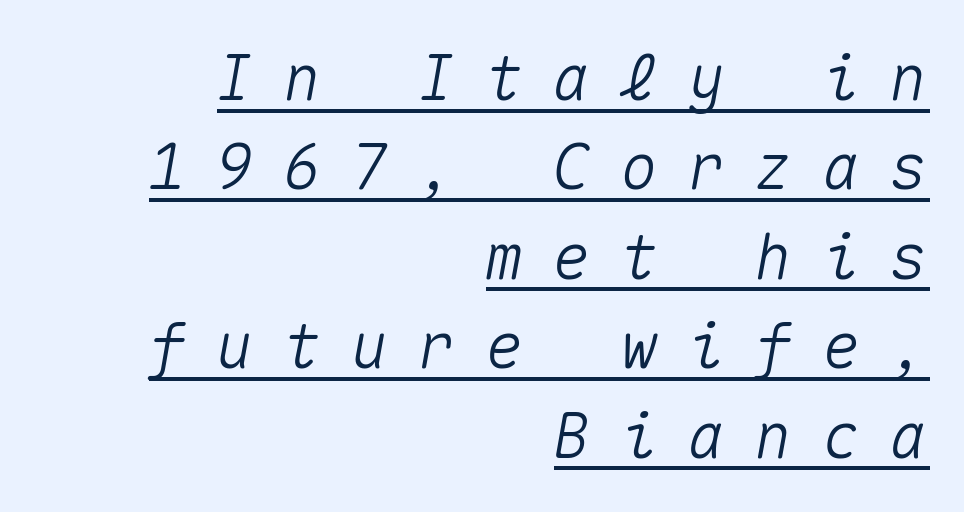
The image shows 63 px text type, italic (leaning right), monospaced; set right-aligned, normal line spacing (1.42x), unusually wide letter spacing (+0.47 em), underlined; medium stroke contrast and a medium x-height.
